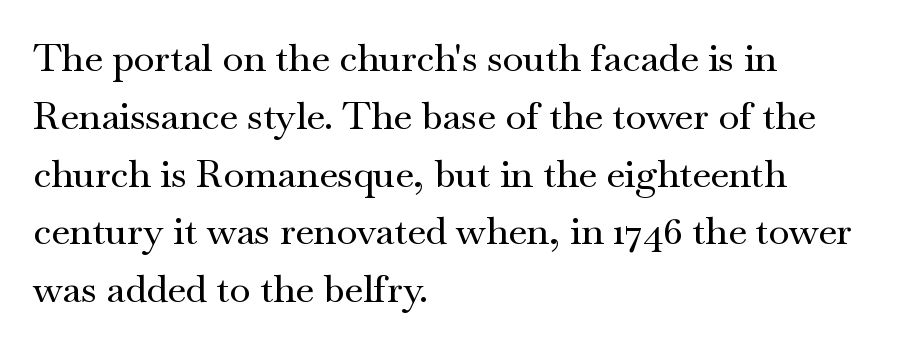
The image shows 38 px wide serif type, upright; set left-aligned, normal line spacing (1.52x), normal letter spacing, not underlined; medium stroke contrast and a small x-height.
